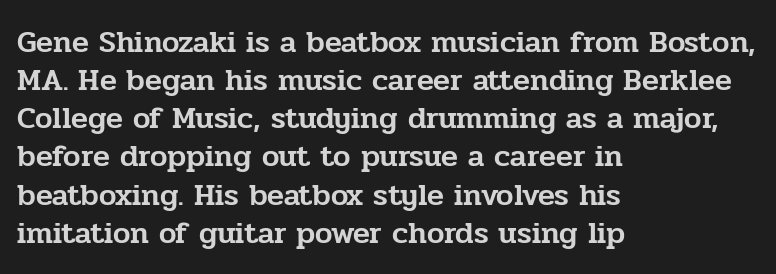
The image shows 31 px serif type, upright; set left-aligned, line spacing 1.23x, normal letter spacing, not underlined; low stroke contrast and a medium x-height.
